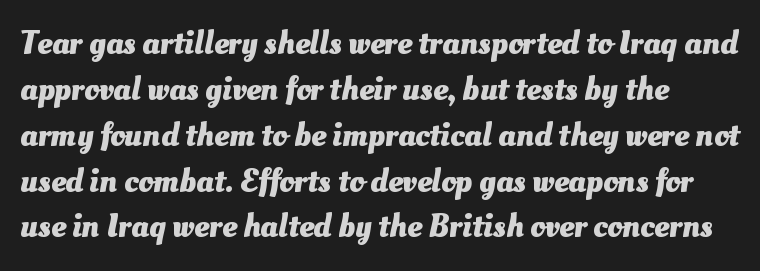
Vertical spacing — default. The rendering uses a bold face; every stroke is thick and dark. The face used here is proportionally spaced, like ordinary book or web type. No extra tracking has been applied to these lines. Descenders are the only things crossing below the line.
